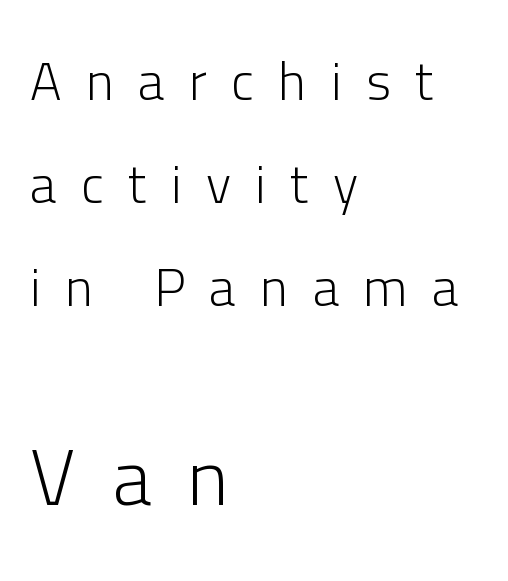
{"serif": "no", "italic": "no", "bold": "no", "weight": "light", "width": "normal", "stroke_contrast": "low", "x_height": "medium", "monospaced": "no", "underline": "no", "align": "left", "line_spacing": "loose", "line_spacing_ratio": 1.94, "letter_spacing": "wide", "letter_spacing_em": 0.46, "larger_block": "second", "size_ratio": 1.49, "glyph_px": 79}
